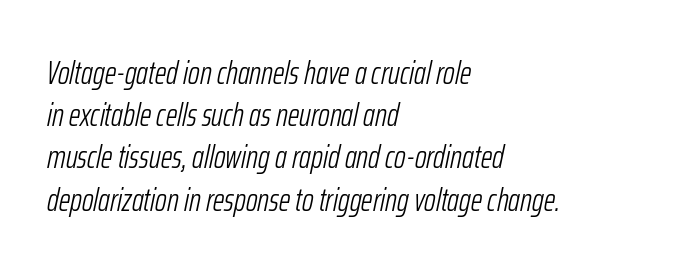
Q: Is the text bold? A: No.
Q: Is the text italic (slanted)? A: Yes, it leans right by about 12 degrees.
Q: Is the text underlined? A: No.
Q: How is the paragraph aligned? A: Left-aligned.
Q: Is the spacing between letters normal or unusually wide? A: Normal.
Q: Is the spacing between lines tight, normal or loose? A: Normal.
Q: Width (condensed, normal, or wide)? A: Condensed.
Q: Stroke contrast? A: Low.
Q: x-height? A: Medium.
Q: Monospaced? A: No.
